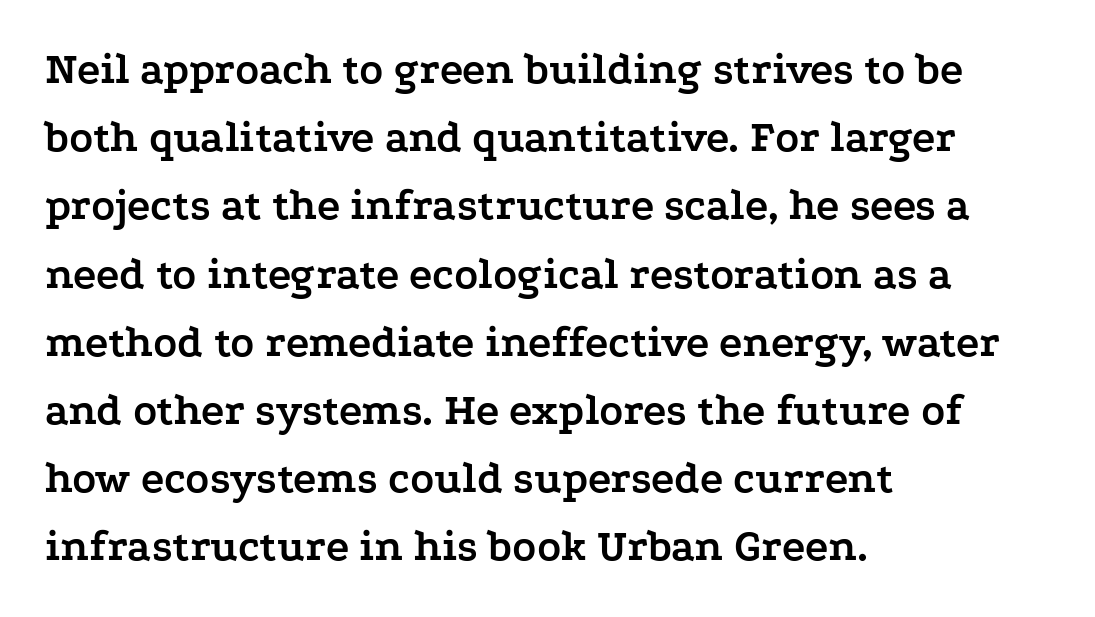
The image shows 44 px semibold, wide serif type, upright; set left-aligned, normal line spacing (1.55x), normal letter spacing, not underlined; low stroke contrast and a medium x-height.
